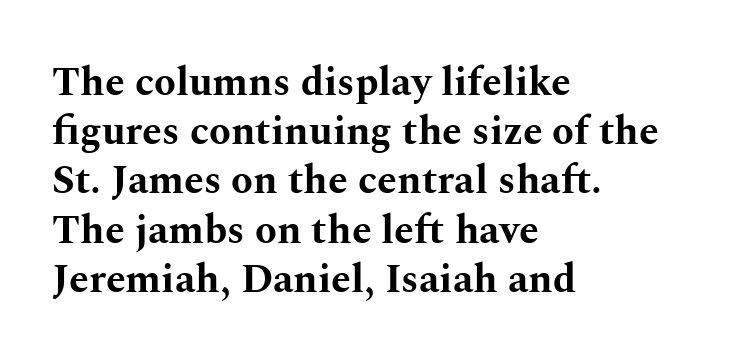
Q: Is the text bold? A: Yes.
Q: Is the text italic (slanted)? A: No, it is upright.
Q: Is the typeface a serif or a sans-serif typeface? A: Serif.
Q: Is the text underlined? A: No.
Q: How is the paragraph aligned? A: Left-aligned.
Q: Is the spacing between letters normal or unusually wide? A: Normal.
Q: Width (condensed, normal, or wide)? A: Wide.
Q: Stroke contrast? A: Medium.
Q: x-height? A: Medium.
Q: Monospaced? A: No.
